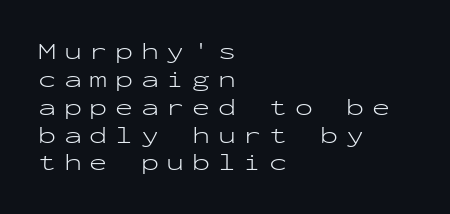
{"italic": "no", "bold": "no", "underline": "no", "align": "left", "line_spacing_ratio": 1.16, "letter_spacing": "wide", "letter_spacing_em": 0.32, "glyph_px": 24}
